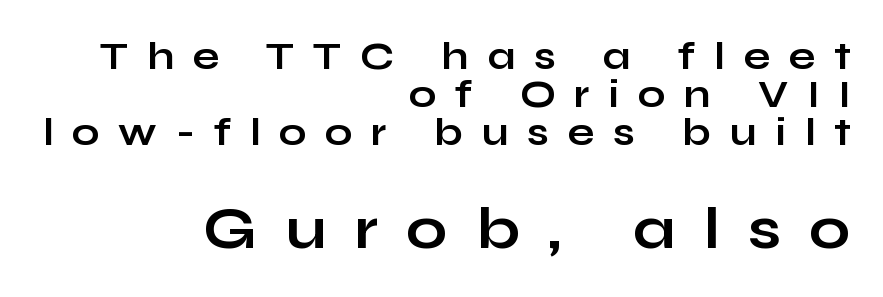
Q: Is the text bold? A: Yes.
Q: Is the text italic (slanted)? A: No, it is upright.
Q: Is the typeface a serif or a sans-serif typeface? A: Sans-serif.
Q: Is the text underlined? A: No.
Q: How is the paragraph aligned? A: Right-aligned.
Q: Is the spacing between letters normal or unusually wide? A: Unusually wide.
Q: Is the spacing between lines tight, normal or loose? A: Tight.
Q: Which block of text is set in a larger size, the first (top) or the second (bottom)? A: The second (bottom) one.
Q: Width (condensed, normal, or wide)? A: Wide.
Q: Stroke contrast? A: Low.
Q: x-height? A: Medium.
Q: Monospaced? A: No.
